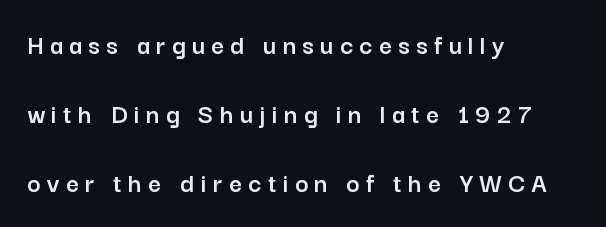
The image shows 28 px sans-serif type, upright; set left-aligned, loose line spacing (2.46x), unusually wide letter spacing (+0.23 em), not underlined; low stroke contrast and a medium x-height.
